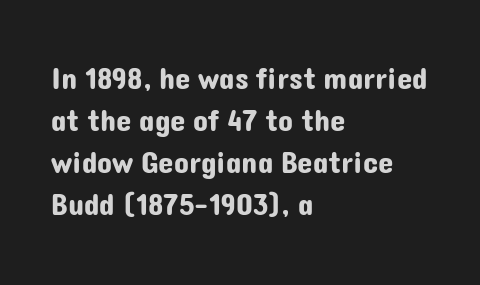
The image shows 31 px sans-serif type, upright; set left-aligned, normal line spacing (1.35x), normal letter spacing, not underlined; low stroke contrast and a medium x-height.
